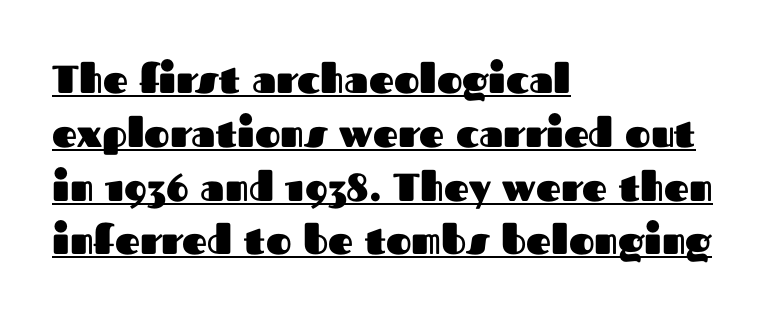
The lettering stays uniformly vertical, giving the passage a roman look. These lines are rendered in a variable-pitch font. Line beginnings align vertically; line endings do not. Notice how thick the strokes are: this is what a full bold looks like. Is there much room between lines? A standard amount, neither cramped nor airy.
